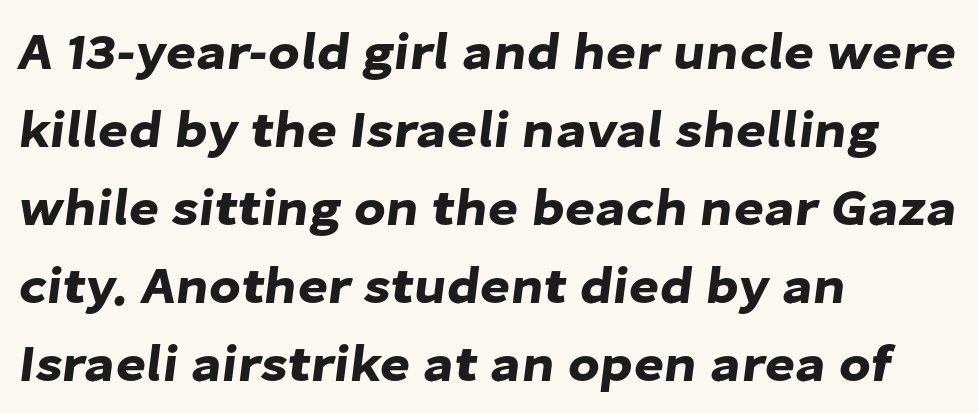
Teacher's note: observe the even left margin — that is flush-left alignment. A bare baseline throughout the passage. Short note: letters normally spaced. Normally led — the rows are evenly, conventionally spaced. The typeface chosen for these lines omits serifs.
